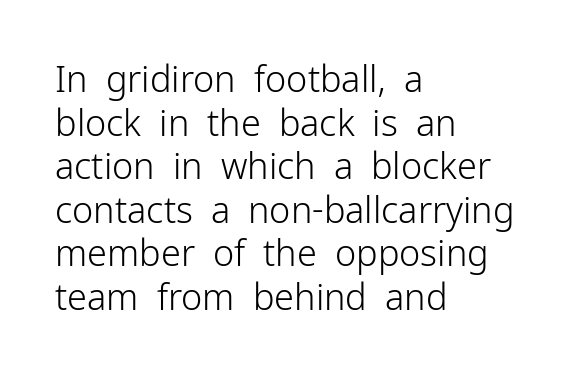
The image shows 36 px light sans-serif type, upright; set left-aligned, line spacing 1.21x, normal letter spacing, not underlined; low stroke contrast and a medium x-height.
